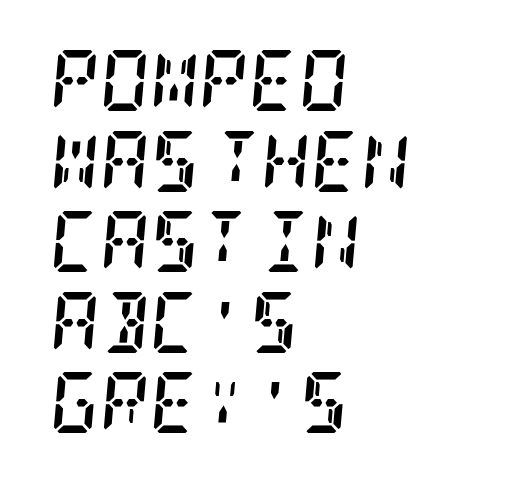
{"serif": "yes", "italic": "yes", "lean": "right", "slant_degrees": 5, "bold": "yes", "weight": "semibold", "width": "condensed", "stroke_contrast": "low", "x_height": "large", "underline": "no", "align": "left", "line_spacing": "normal", "line_spacing_ratio": 1.32, "letter_spacing": "normal", "letter_spacing_em": 0.0, "glyph_px": 61}
